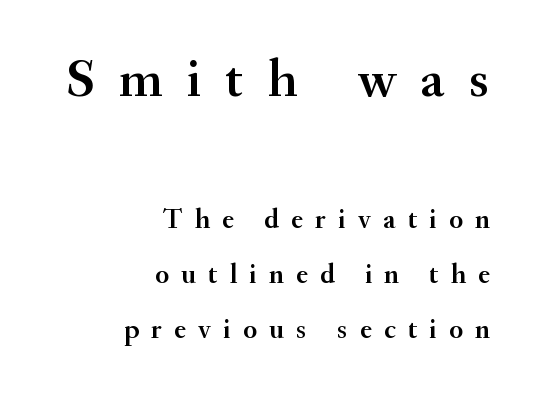
The rendering inserts visible extra space after every character. Here the designer chose a conventional face with non-uniform glyph widths. The lettering holds an erect, upright posture throughout. Large over small — that's the arrangement of the two blocks here.
